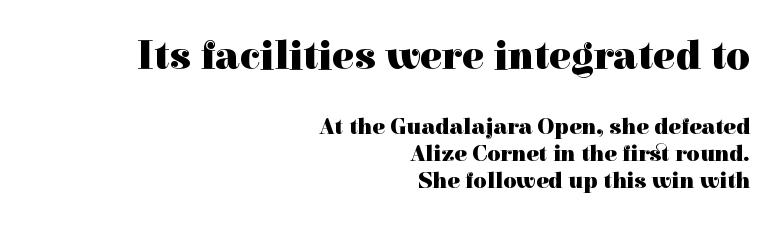
The image shows 41 px heavy serif type, upright; set right-aligned, line spacing 1.16x, normal letter spacing, not underlined; the first (top) block is 1.78x larger; a medium x-height.
